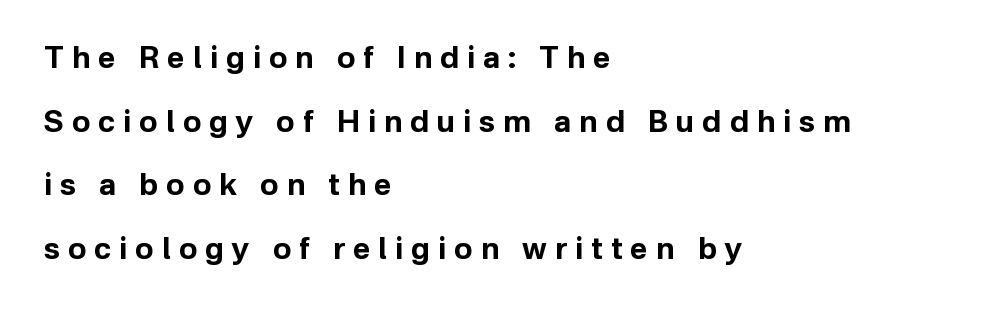
Layout note: lines flush left. Varying glyph widths throughout — classic text-font behaviour. Reading down the column, the eye jumps a long way to each next line. The typography opts for an upright posture over an oblique one.
